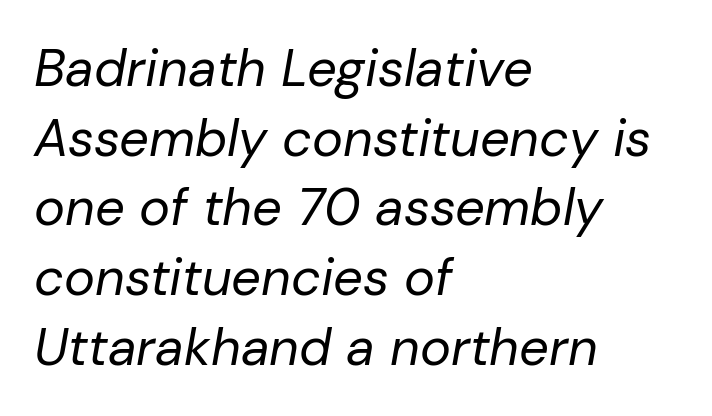
{"italic": "yes", "lean": "right", "slant_degrees": 10, "bold": "no", "weight": "regular", "width": "normal", "stroke_contrast": "low", "x_height": "medium", "monospaced": "no", "underline": "no", "align": "left", "line_spacing": "normal", "line_spacing_ratio": 1.34, "letter_spacing": "normal", "letter_spacing_em": 0.0, "glyph_px": 52}
